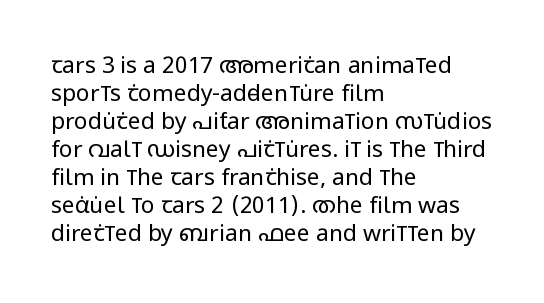
Q: Is the text bold? A: No.
Q: Is the text italic (slanted)? A: No, it is upright.
Q: Is the text underlined? A: No.
Q: How is the paragraph aligned? A: Left-aligned.
Q: Is the spacing between letters normal or unusually wide? A: Normal.
